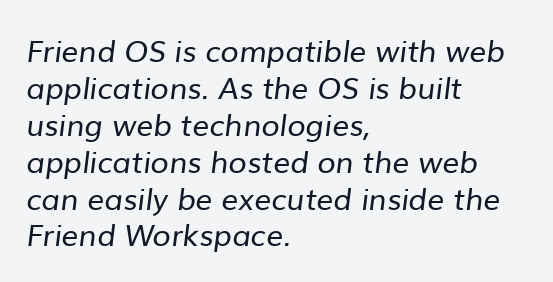
{"serif": "no", "bold": "no", "weight": "regular", "width": "normal", "stroke_contrast": "low", "x_height": "medium", "monospaced": "no", "underline": "no", "align": "left", "line_spacing_ratio": 1.23, "letter_spacing": "normal", "letter_spacing_em": 0.0, "glyph_px": 30}
